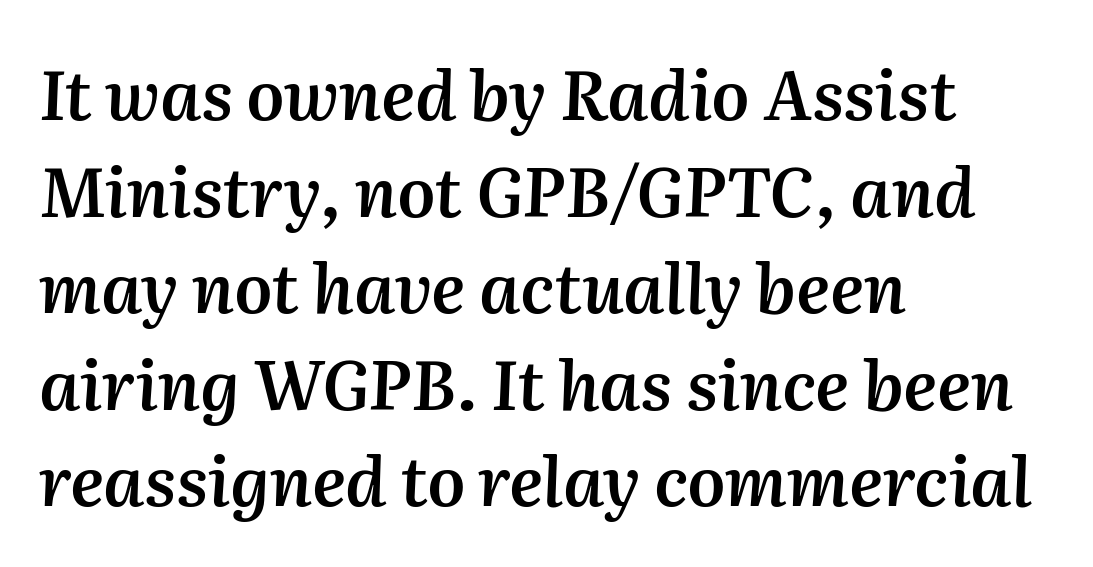
The paragraph shown leans on its left margin. Spacing verdict: proportional, widths tailored to each character. The strip under each line holds only bare page. A semibold gives these letters moderate extra thickness, short of bold. The leading is moderate, giving the passage an even texture.
